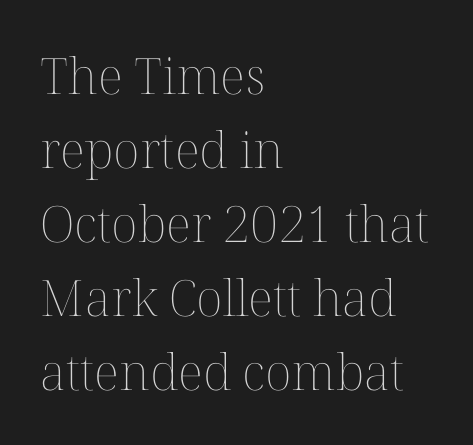
The image shows 50 px thin type, upright; set left-aligned, normal line spacing (1.48x), normal letter spacing, not underlined; medium stroke contrast and a medium x-height.
